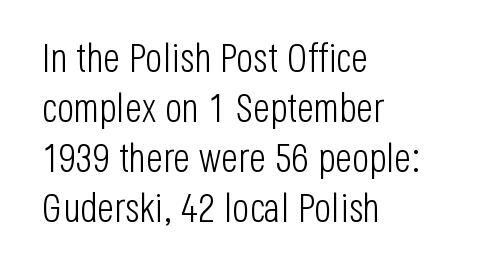
{"serif": "no", "italic": "no", "bold": "no", "weight": "light", "width": "condensed", "stroke_contrast": "low", "x_height": "large", "monospaced": "no", "underline": "no", "align": "left", "line_spacing": "normal", "line_spacing_ratio": 1.25, "letter_spacing": "normal", "letter_spacing_em": 0.0, "glyph_px": 40}
